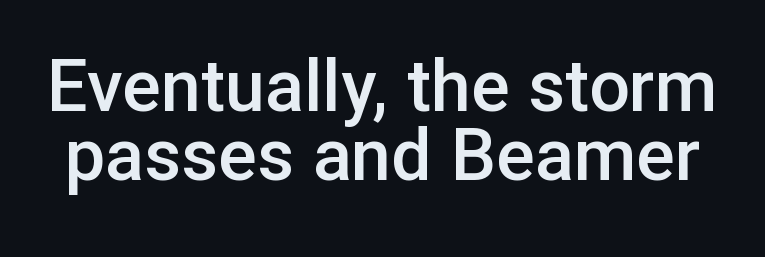
Quick note: not italic, upright. Nobody touched the tracking dial on this one. Very little white space separates one row of letters from the next. Look at the bottom of the vertical strokes: they stop flat, with no serifs.
